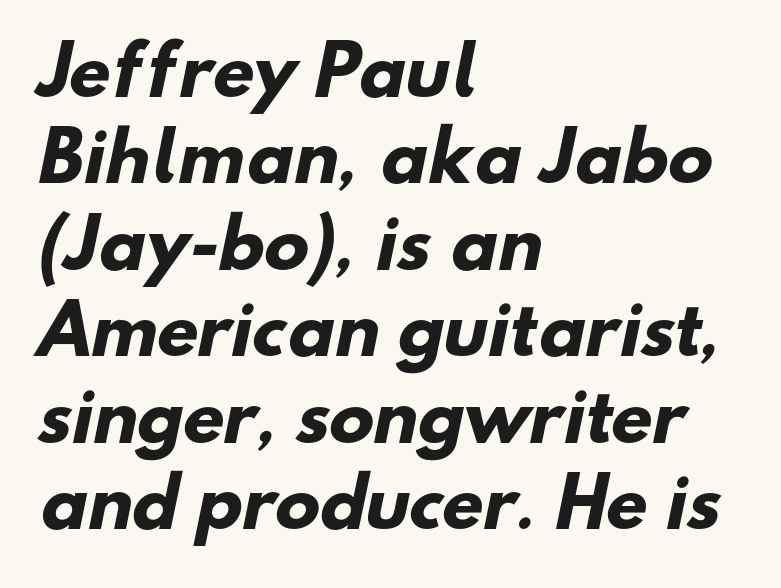
Q: Is the text bold? A: Yes.
Q: Is the typeface a serif or a sans-serif typeface? A: Sans-serif.
Q: Is the text underlined? A: No.
Q: How is the paragraph aligned? A: Left-aligned.
Q: Is the spacing between letters normal or unusually wide? A: Normal.
Q: Is the spacing between lines tight, normal or loose? A: Normal.
Q: Width (condensed, normal, or wide)? A: Normal.
Q: Stroke contrast? A: Low.
Q: x-height? A: Small.
Q: Monospaced? A: No.
